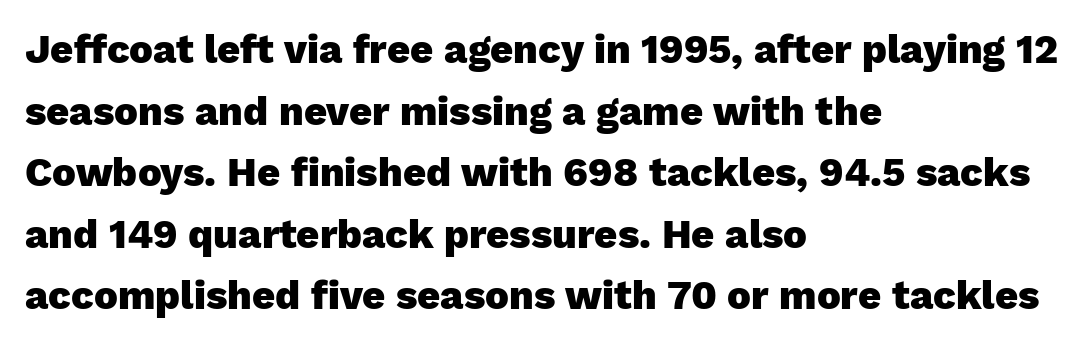
Q: Is the text bold? A: Yes.
Q: Is the text italic (slanted)? A: No, it is upright.
Q: Is the typeface a serif or a sans-serif typeface? A: Sans-serif.
Q: Is the text underlined? A: No.
Q: How is the paragraph aligned? A: Left-aligned.
Q: Is the spacing between letters normal or unusually wide? A: Normal.
Q: Is the spacing between lines tight, normal or loose? A: Normal.
Q: Width (condensed, normal, or wide)? A: Normal.
Q: Stroke contrast? A: Low.
Q: x-height? A: Medium.
Q: Monospaced? A: No.
